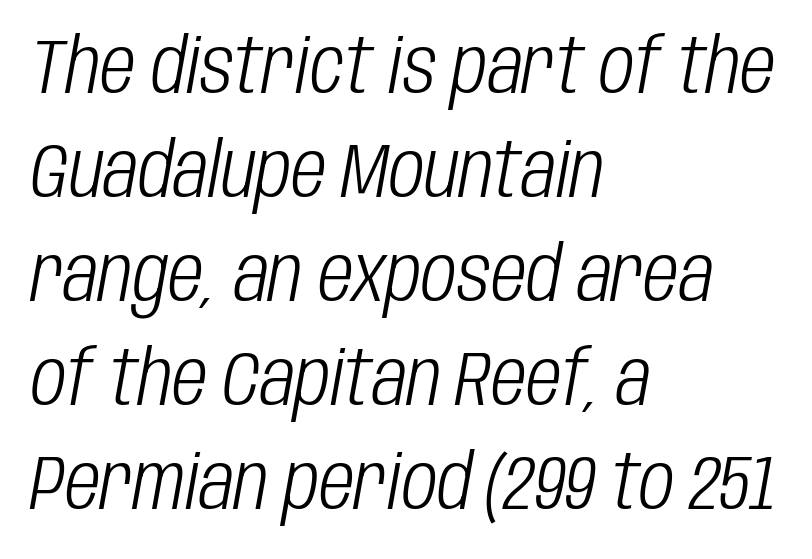
Q: Is the text bold? A: No.
Q: Is the text italic (slanted)? A: Yes, it leans right by about 10 degrees.
Q: Is the text underlined? A: No.
Q: How is the paragraph aligned? A: Left-aligned.
Q: Is the spacing between letters normal or unusually wide? A: Normal.
Q: Is the spacing between lines tight, normal or loose? A: Normal.
Q: Width (condensed, normal, or wide)? A: Condensed.
Q: Stroke contrast? A: Low.
Q: x-height? A: Large.
Q: Monospaced? A: No.
